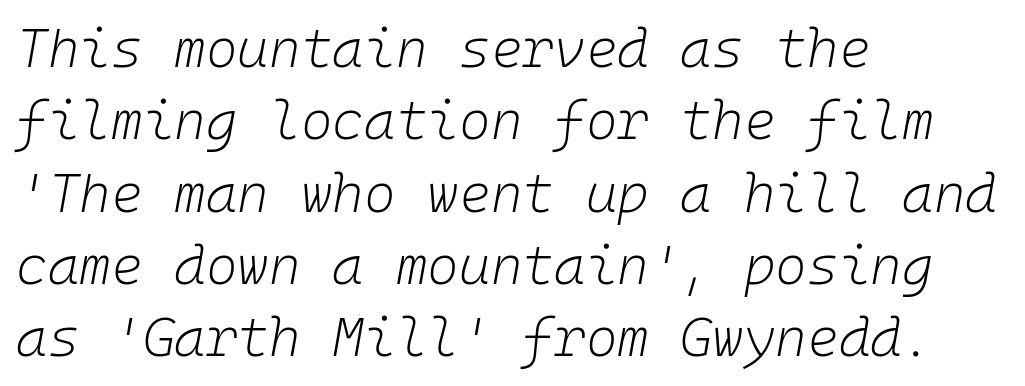
The rag falls on the right side of this text block. The line-height multiplier appears to be the usual default. The letters are slanted; this is an italic face. Here the glyphs are tracked normally, forming tight word shapes. The typeface has the unassuming heft of standard copy or less. Only glyphs here, with clear space below each row.
